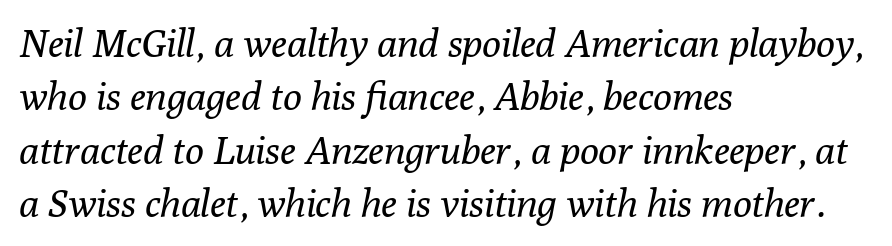
{"serif": "yes", "italic": "yes", "lean": "right", "slant_degrees": 10, "bold": "no", "weight": "regular", "width": "normal", "stroke_contrast": "low", "x_height": "medium", "monospaced": "no", "underline": "no", "align": "left", "line_spacing": "normal", "line_spacing_ratio": 1.37, "letter_spacing": "normal", "letter_spacing_em": 0.0, "glyph_px": 39}
